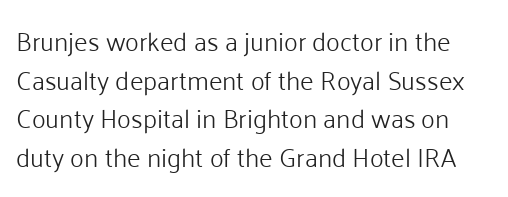
{"italic": "no", "bold": "no", "underline": "no", "line_spacing": "normal", "line_spacing_ratio": 1.49, "letter_spacing": "normal", "letter_spacing_em": 0.0, "glyph_px": 26}
